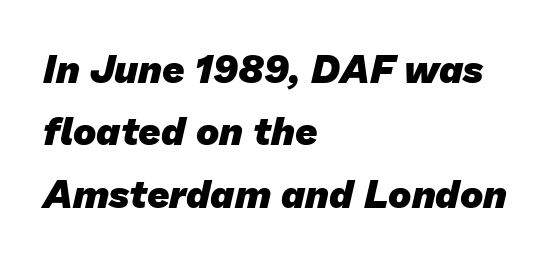
Q: Is the text bold? A: Yes.
Q: Is the typeface a serif or a sans-serif typeface? A: Sans-serif.
Q: Is the text underlined? A: No.
Q: How is the paragraph aligned? A: Left-aligned.
Q: Is the spacing between letters normal or unusually wide? A: Normal.
Q: Is the spacing between lines tight, normal or loose? A: Normal.
Q: Width (condensed, normal, or wide)? A: Normal.
Q: Stroke contrast? A: Low.
Q: x-height? A: Medium.
Q: Monospaced? A: No.
